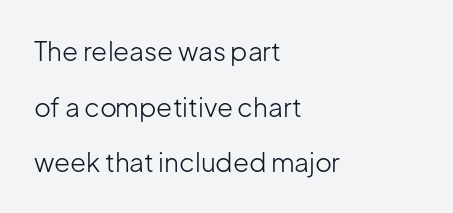
{"italic": "no", "bold": "no", "underline": "no", "align": "left", "line_spacing": "loose", "line_spacing_ratio": 2.14, "letter_spacing": "normal", "letter_spacing_em": 0.0, "glyph_px": 26}
